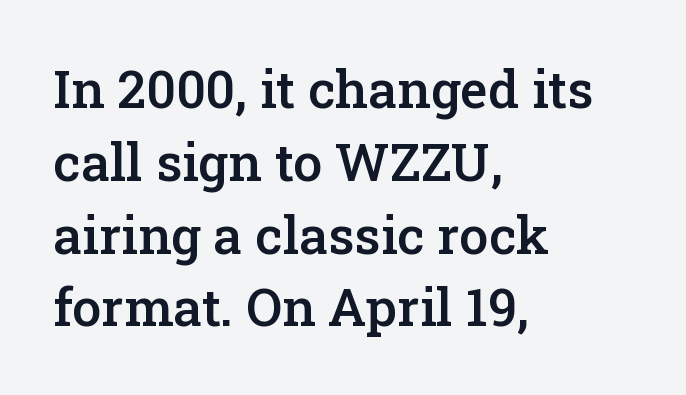
All the whitespace from short lines collects on the right. Look at the stroke-to-counter ratio: somewhat heavy, a semibold. What stands out about the letter spacing? Nothing — it is the standard amount. Upright lettering throughout. Leading: standard. Honestly, there is no underline to notice here at all.
